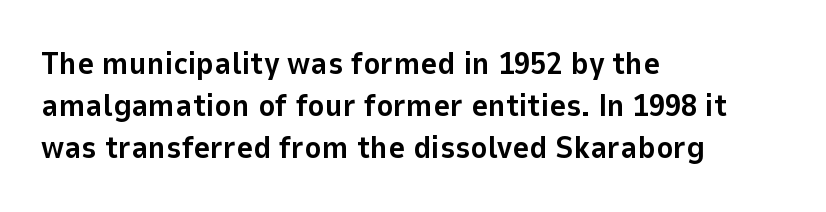
The image shows 32 px bold sans-serif type, upright; set left-aligned, normal line spacing (1.32x), normal letter spacing, not underlined; low stroke contrast and a medium x-height.
